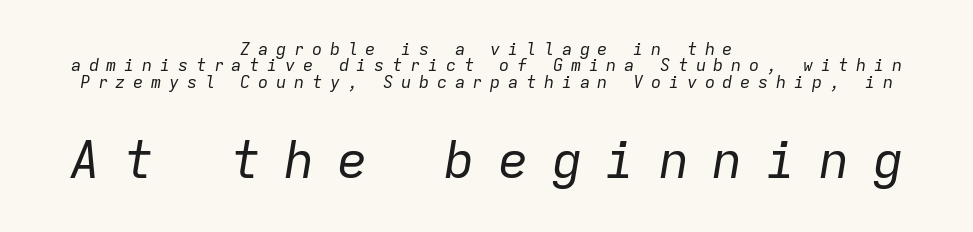
{"italic": "yes", "lean": "right", "slant_degrees": 9, "bold": "no", "weight": "regular", "width": "normal", "stroke_contrast": "low", "x_height": "medium", "monospaced": "yes", "underline": "no", "align": "center", "line_spacing": "tight", "line_spacing_ratio": 0.97, "letter_spacing": "wide", "letter_spacing_em": 0.45, "larger_block": "second", "size_ratio": 3.0, "glyph_px": 51}
